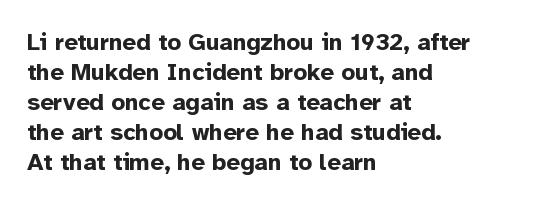
The image shows 24 px bold type, upright; set left-aligned, normal line spacing (1.25x), normal letter spacing, not underlined.
